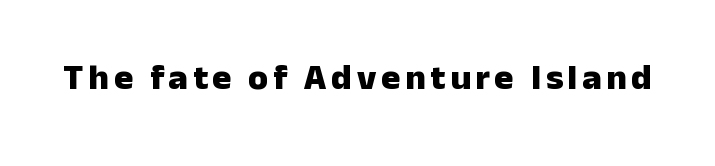
No feet cap the strokes, marking this as sans-serif type. The rendering uses natural spacing where letterforms have individual widths. Underline: absent. Is the type bold? Yes — the strokes are clearly thick and heavy.
